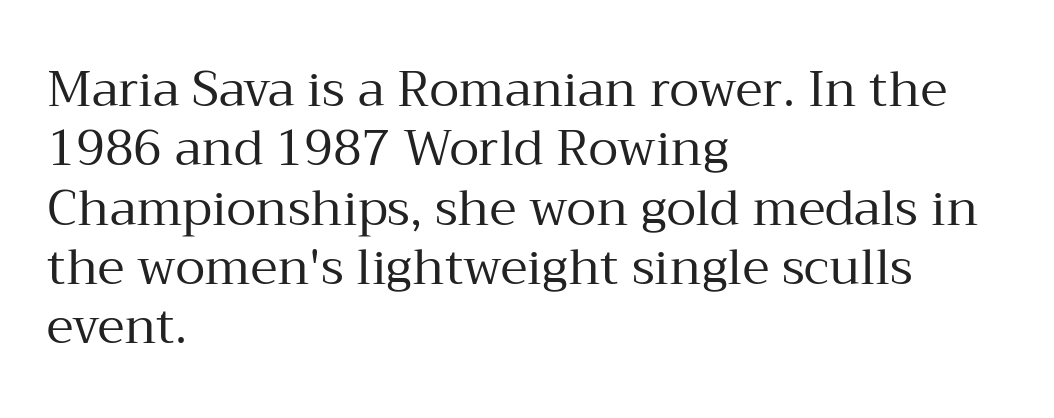
The image shows 49 px regular-weight serif type, upright; set left-aligned, line spacing 1.21x, normal letter spacing, not underlined; medium stroke contrast and a medium x-height.
